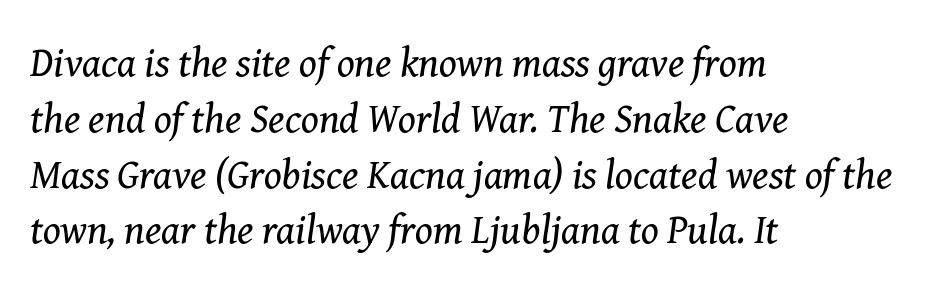
Q: Is the text bold? A: No.
Q: Is the text italic (slanted)? A: Yes, it leans right by about 8 degrees.
Q: Is the typeface a serif or a sans-serif typeface? A: Serif.
Q: Is the text underlined? A: No.
Q: How is the paragraph aligned? A: Left-aligned.
Q: Is the spacing between letters normal or unusually wide? A: Normal.
Q: Is the spacing between lines tight, normal or loose? A: Normal.
Q: Width (condensed, normal, or wide)? A: Normal.
Q: Stroke contrast? A: Medium.
Q: x-height? A: Medium.
Q: Monospaced? A: No.
